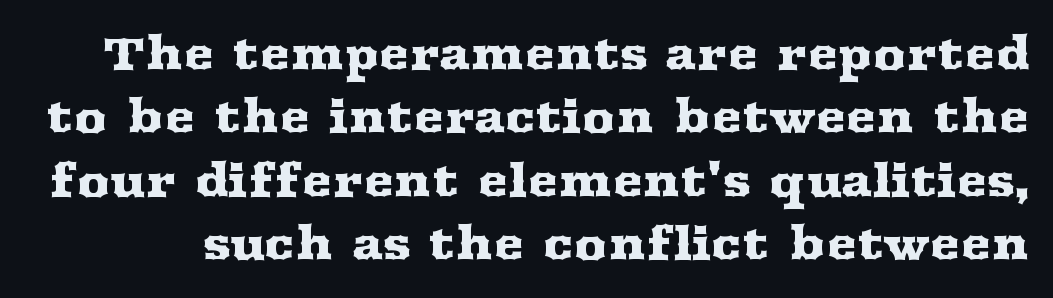
Q: Is the text italic (slanted)? A: No, it is upright.
Q: Is the typeface a serif or a sans-serif typeface? A: Serif.
Q: Is the text underlined? A: No.
Q: Is the spacing between letters normal or unusually wide? A: Normal.
Q: Is the spacing between lines tight, normal or loose? A: Normal.
Q: Width (condensed, normal, or wide)? A: Wide.
Q: Stroke contrast? A: Medium.
Q: x-height? A: Medium.
Q: Monospaced? A: No.
